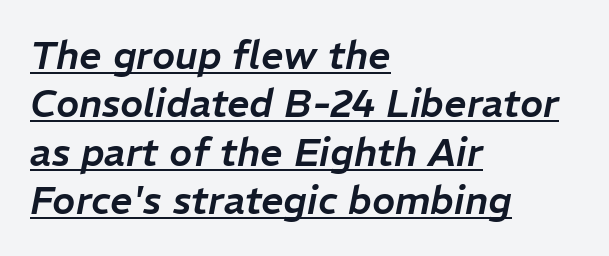
The image shows 39 px text type, italic (leaning right); set left-aligned, line spacing 1.24x, normal letter spacing, underlined; low stroke contrast and a medium x-height.
